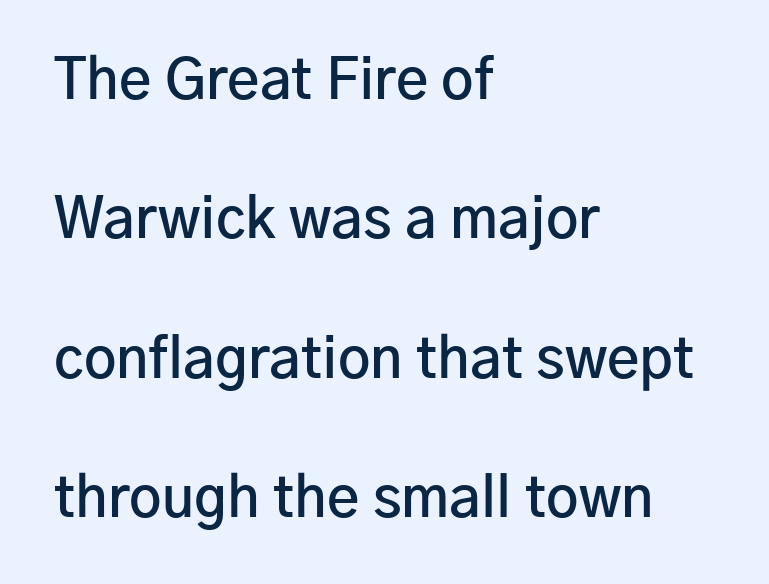
The image shows 56 px semibold sans-serif type, upright; set left-aligned, loose line spacing (2.49x), normal letter spacing, not underlined; low stroke contrast and a medium x-height.
